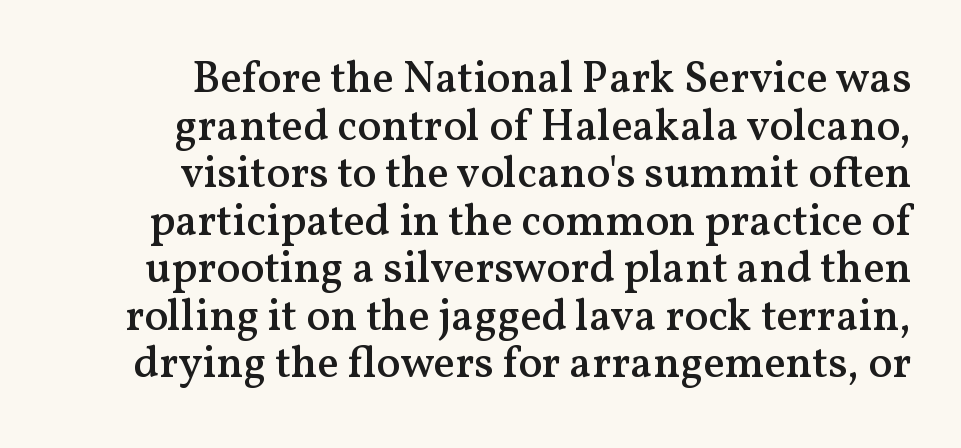
Q: Is the text bold? A: Semi-bold.
Q: Is the text italic (slanted)? A: No, it is upright.
Q: Is the typeface a serif or a sans-serif typeface? A: Serif.
Q: Is the text underlined? A: No.
Q: How is the paragraph aligned? A: Right-aligned.
Q: Is the spacing between letters normal or unusually wide? A: Normal.
Q: Is the spacing between lines tight, normal or loose? A: Tight.
Q: Width (condensed, normal, or wide)? A: Normal.
Q: Stroke contrast? A: Medium.
Q: x-height? A: Medium.
Q: Monospaced? A: No.
